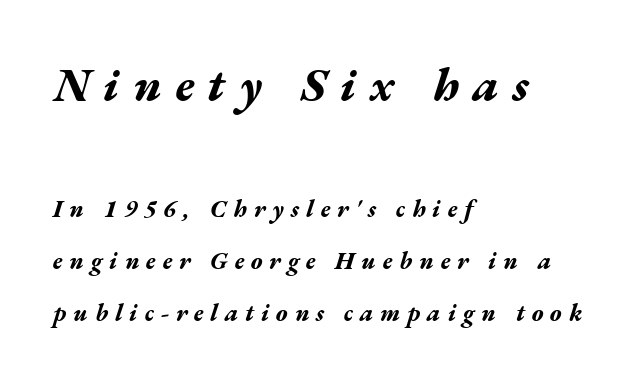
Is this a fixed-width face? No — the glyphs have proportional, varying widths. Leftover space on each line is placed entirely after the last word. Bold? Absolutely — the strokes are thick and heavy. The leading is generous, giving the passage an open texture.
